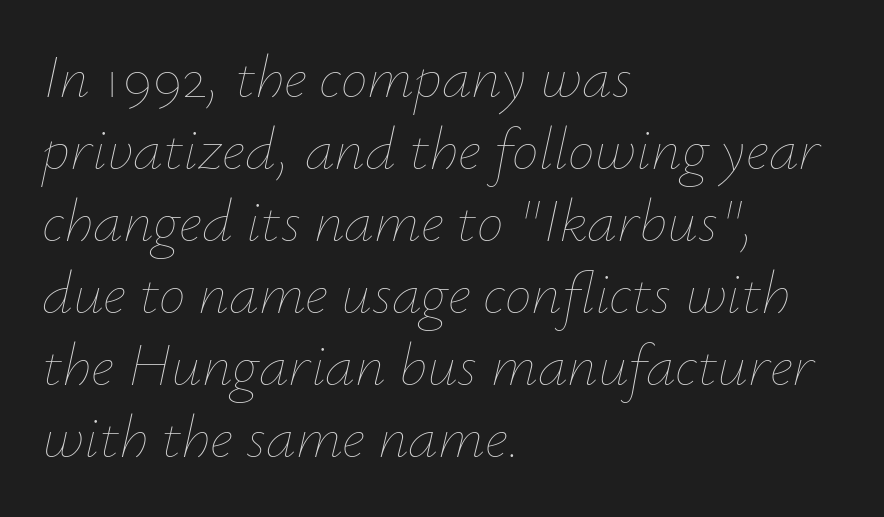
{"italic": "yes", "lean": "right", "slant_degrees": 12, "bold": "no", "weight": "thin", "width": "normal", "stroke_contrast": "low", "x_height": "small", "monospaced": "no", "underline": "no", "align": "left", "line_spacing_ratio": 1.2, "letter_spacing": "normal", "letter_spacing_em": 0.0, "glyph_px": 60}
